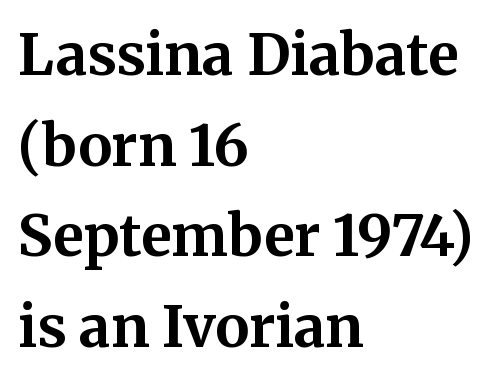
Q: Is the text bold? A: Yes.
Q: Is the text italic (slanted)? A: No, it is upright.
Q: Is the typeface a serif or a sans-serif typeface? A: Serif.
Q: Is the text underlined? A: No.
Q: How is the paragraph aligned? A: Left-aligned.
Q: Is the spacing between letters normal or unusually wide? A: Normal.
Q: Is the spacing between lines tight, normal or loose? A: Normal.
Q: Width (condensed, normal, or wide)? A: Normal.
Q: Stroke contrast? A: Medium.
Q: x-height? A: Medium.
Q: Monospaced? A: No.
